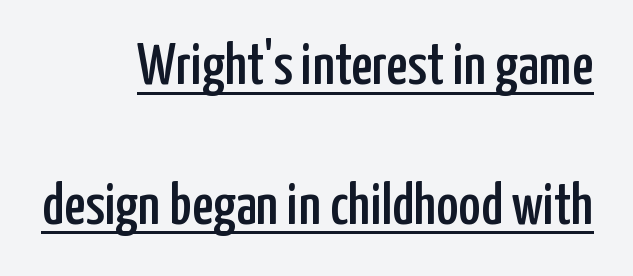
Q: Is the text italic (slanted)? A: No, it is upright.
Q: Is the typeface a serif or a sans-serif typeface? A: Sans-serif.
Q: Is the text underlined? A: Yes.
Q: How is the paragraph aligned? A: Right-aligned.
Q: Is the spacing between letters normal or unusually wide? A: Normal.
Q: Is the spacing between lines tight, normal or loose? A: Loose.
Q: Width (condensed, normal, or wide)? A: Condensed.
Q: Stroke contrast? A: Low.
Q: x-height? A: Medium.
Q: Monospaced? A: No.
